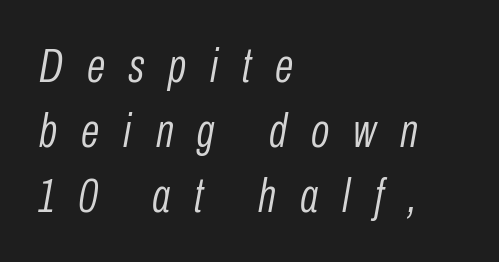
Q: Is the text bold? A: No.
Q: Is the text italic (slanted)? A: Yes, it leans right by about 10 degrees.
Q: Is the text underlined? A: No.
Q: How is the paragraph aligned? A: Left-aligned.
Q: Is the spacing between letters normal or unusually wide? A: Unusually wide.
Q: Is the spacing between lines tight, normal or loose? A: Normal.
Q: Width (condensed, normal, or wide)? A: Condensed.
Q: Stroke contrast? A: Low.
Q: x-height? A: Medium.
Q: Monospaced? A: No.
